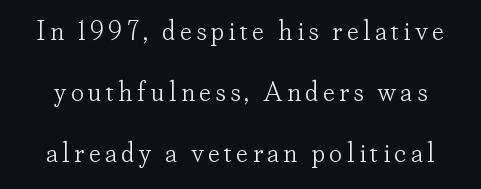
The image shows 27 px text type, upright; set loose line spacing (2.26x), not underlined.
